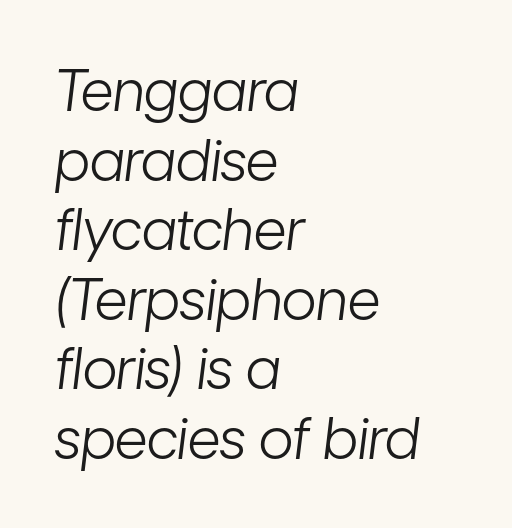
No heavy texture on the line: the type isn't bold. This sample has the flowing, uneven cadence of proportional lettering. Teacher's note: observe the even left margin — that is flush-left alignment. Anything drawn beneath the words? Only blank space. Every character sits at an angle, as italics do.
